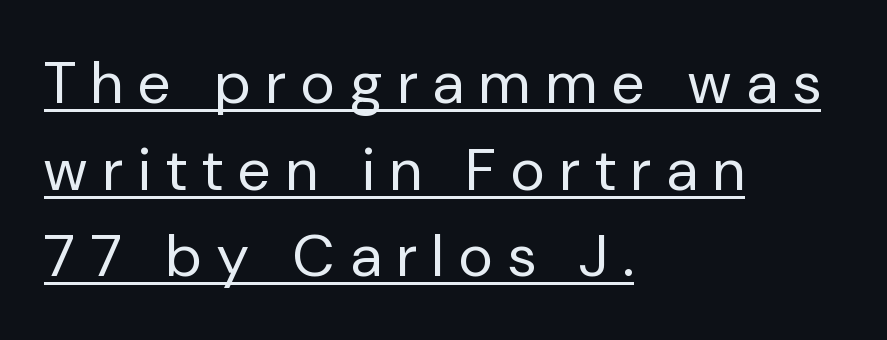
Q: Is the text bold? A: No.
Q: Is the text italic (slanted)? A: No, it is upright.
Q: Is the typeface a serif or a sans-serif typeface? A: Sans-serif.
Q: Is the text underlined? A: Yes.
Q: How is the paragraph aligned? A: Left-aligned.
Q: Is the spacing between letters normal or unusually wide? A: Unusually wide.
Q: Is the spacing between lines tight, normal or loose? A: Normal.
Q: Width (condensed, normal, or wide)? A: Normal.
Q: Stroke contrast? A: Low.
Q: x-height? A: Medium.
Q: Monospaced? A: No.
